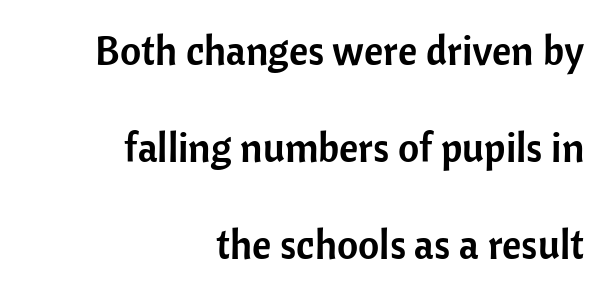
You can tell from the bare stems that sans-serif type was used. Honestly, there is no underline to notice here at all. Caption: multi-line text, flush right, ragged left. Is this a fixed-width face? No — the glyphs have proportional, varying widths.
